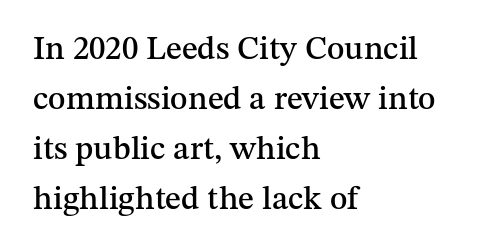
Left-aligned paragraph, ragged on the right. These lines are rendered in a variable-pitch font. A typesetter would label this face a serif. This sample uses an upright cut, with every glyph sitting square on the baseline. The horizontal fit of the characters is conventional and even. Is there much room between lines? A standard amount, neither cramped nor airy.
